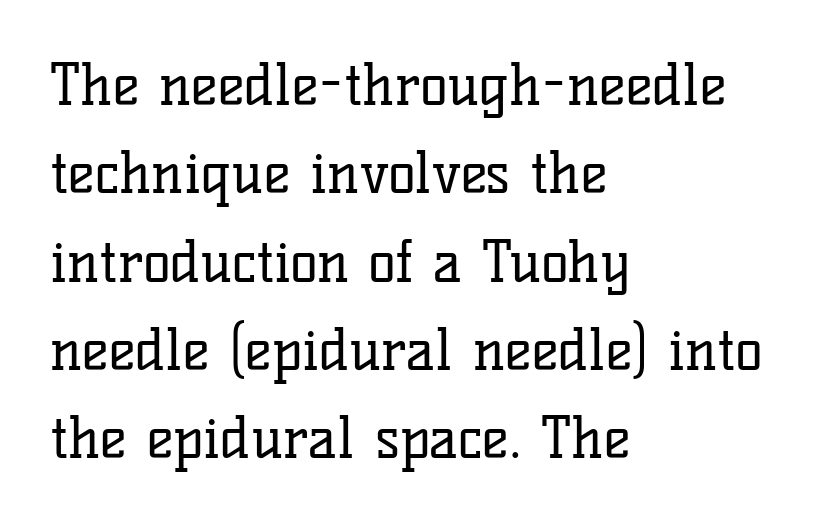
{"serif": "yes", "italic": "no", "bold": "no", "weight": "regular", "width": "normal", "stroke_contrast": "low", "x_height": "medium", "monospaced": "no", "underline": "no", "align": "left", "line_spacing": "normal", "line_spacing_ratio": 1.55, "letter_spacing": "normal", "letter_spacing_em": 0.0, "glyph_px": 57}
